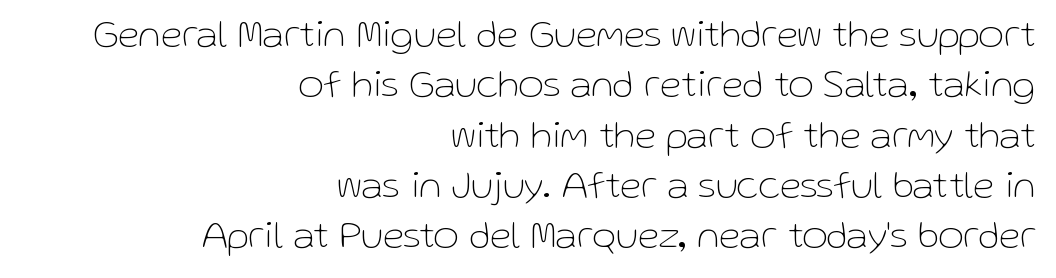
Q: Is the text bold? A: No.
Q: Is the text italic (slanted)? A: No, it is upright.
Q: Is the typeface a serif or a sans-serif typeface? A: Sans-serif.
Q: Is the text underlined? A: No.
Q: How is the paragraph aligned? A: Right-aligned.
Q: Is the spacing between letters normal or unusually wide? A: Normal.
Q: Is the spacing between lines tight, normal or loose? A: Normal.
Q: Width (condensed, normal, or wide)? A: Normal.
Q: Stroke contrast? A: Low.
Q: x-height? A: Medium.
Q: Monospaced? A: No.
